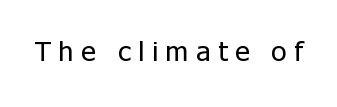
Weight: in the light-to-regular range. The type family on display is of the sans-serif kind. Underline: absent. The axis of the letterforms is exactly vertical. This sample has the flowing, uneven cadence of proportional lettering.
